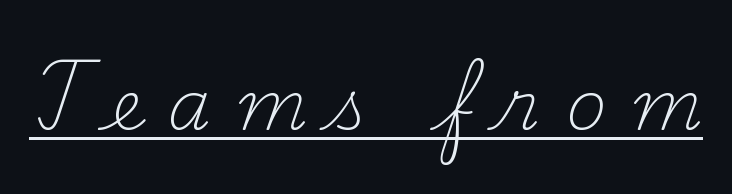
Q: Is the text bold? A: No.
Q: Is the text italic (slanted)? A: Yes.
Q: Is the text underlined? A: Yes.
Q: Is the spacing between letters normal or unusually wide? A: Unusually wide.
Q: Width (condensed, normal, or wide)? A: Normal.
Q: Stroke contrast? A: Medium.
Q: x-height? A: Small.
Q: Monospaced? A: No.
